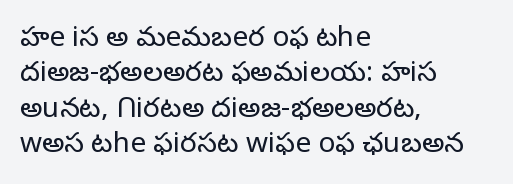
Q: Is the text bold? A: No.
Q: Is the text italic (slanted)? A: No, it is upright.
Q: Is the typeface a serif or a sans-serif typeface? A: Sans-serif.
Q: Is the text underlined? A: No.
Q: How is the paragraph aligned? A: Left-aligned.
Q: Is the spacing between letters normal or unusually wide? A: Normal.
Q: Is the spacing between lines tight, normal or loose? A: Normal.
Q: Width (condensed, normal, or wide)? A: Normal.
Q: Stroke contrast? A: Low.
Q: x-height? A: Medium.
Q: Monospaced? A: No.
